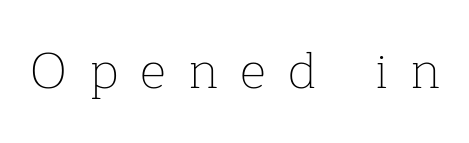
Q: Is the text bold? A: No.
Q: Is the text italic (slanted)? A: No, it is upright.
Q: Is the typeface a serif or a sans-serif typeface? A: Serif.
Q: Is the text underlined? A: No.
Q: Is the spacing between letters normal or unusually wide? A: Unusually wide.
Q: Width (condensed, normal, or wide)? A: Normal.
Q: Stroke contrast? A: Low.
Q: x-height? A: Medium.
Q: Monospaced? A: No.
